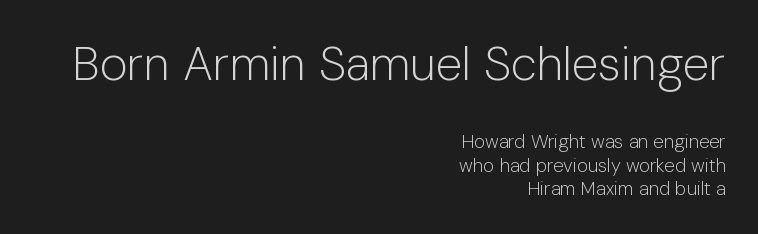
{"serif": "no", "italic": "no", "bold": "no", "weight": "light", "width": "normal", "stroke_contrast": "low", "x_height": "medium", "monospaced": "no", "underline": "no", "align": "right", "line_spacing_ratio": 1.23, "letter_spacing": "normal", "letter_spacing_em": 0.0, "larger_block": "first", "size_ratio": 2.53, "glyph_px": 48}
